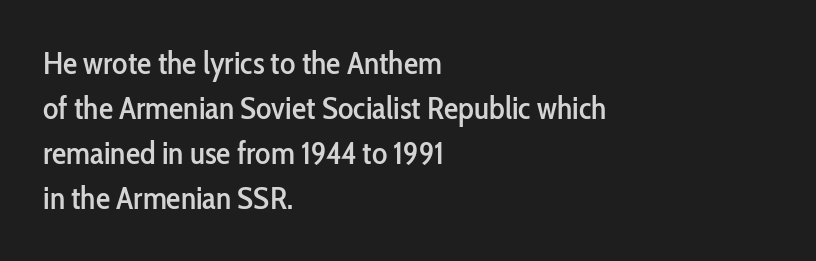
The image shows 32 px condensed sans-serif type, upright; set left-aligned, normal line spacing (1.41x), normal letter spacing, not underlined; low stroke contrast and a medium x-height.
